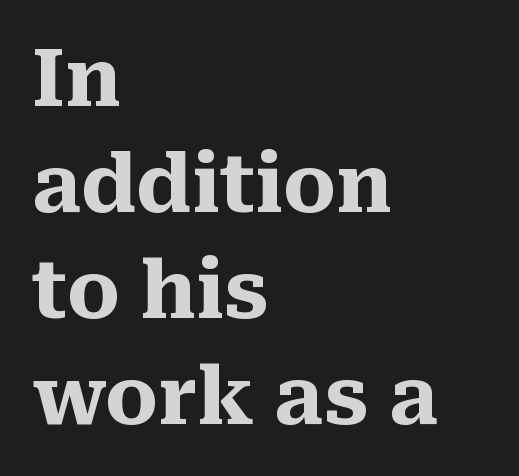
The image shows 79 px heavy serif type, upright; set left-aligned, normal line spacing (1.34x), normal letter spacing, not underlined; medium stroke contrast and a medium x-height.
